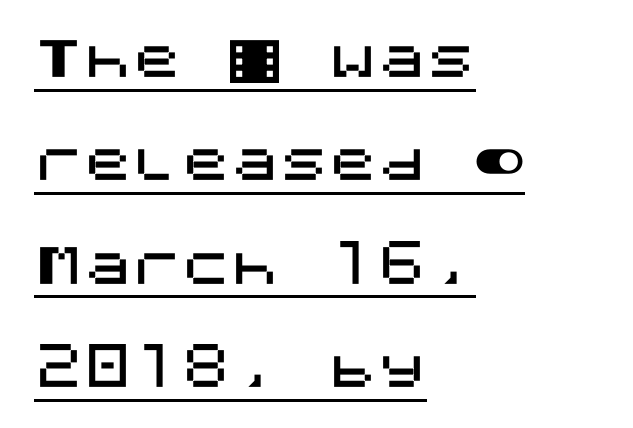
The image shows 49 px sans-serif type, upright; set left-aligned, loose line spacing (2.11x), normal letter spacing, underlined; medium stroke contrast and a large x-height.
